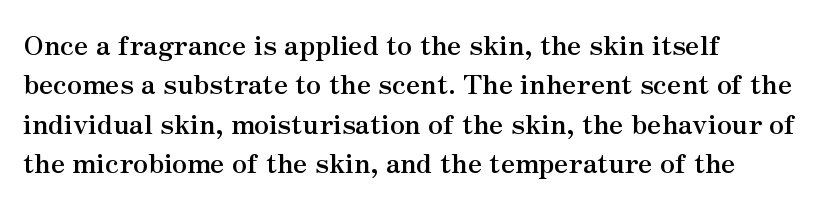
The image shows 27 px bold type, upright; set left-aligned, normal line spacing (1.46x), normal letter spacing, not underlined.
